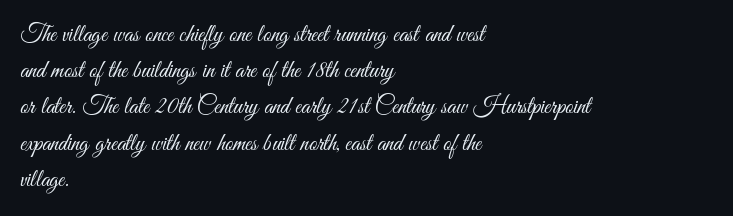
Default kerning and tracking; the words read as compact shapes. This rendering uses left alignment, leaving the right contour irregular. Students, observe: this is what conventionally led text looks like. Each stroke keeps to a modest, everyday thickness or less. Honestly, there is no underline to notice here at all.
